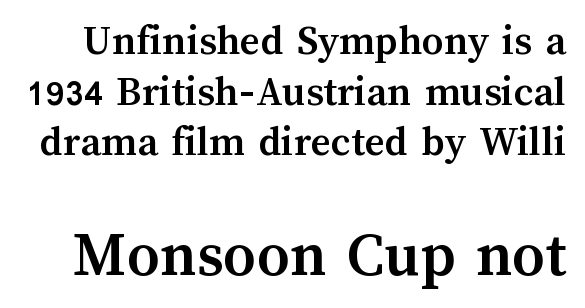
Honestly, there is no underline to notice here at all. Visually, the bottom section dominates because its glyphs are scaled up. Nobody touched the tracking dial on this one. Do the characters align in a grid? No, the font is proportional.
